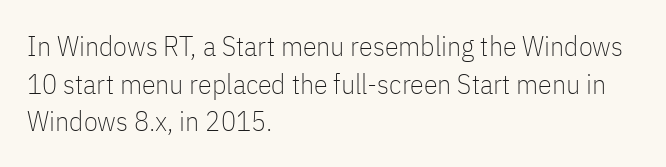
Q: Is the text bold? A: No.
Q: Is the text italic (slanted)? A: No, it is upright.
Q: Is the typeface a serif or a sans-serif typeface? A: Sans-serif.
Q: Is the text underlined? A: No.
Q: How is the paragraph aligned? A: Left-aligned.
Q: Is the spacing between letters normal or unusually wide? A: Normal.
Q: Is the spacing between lines tight, normal or loose? A: Normal.
Q: Width (condensed, normal, or wide)? A: Condensed.
Q: Stroke contrast? A: Low.
Q: x-height? A: Medium.
Q: Monospaced? A: No.
